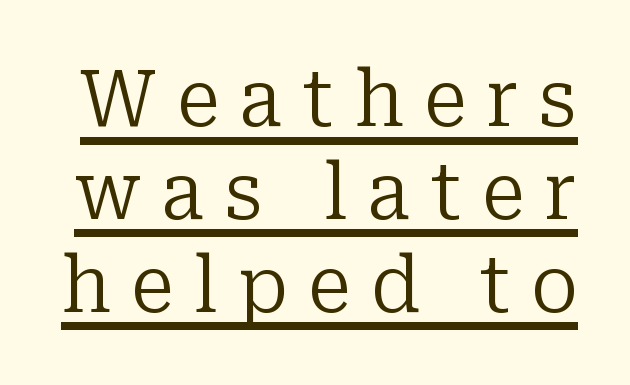
Q: Is the text bold? A: No.
Q: Is the text italic (slanted)? A: No, it is upright.
Q: Is the typeface a serif or a sans-serif typeface? A: Serif.
Q: Is the text underlined? A: Yes.
Q: Is the spacing between letters normal or unusually wide? A: Unusually wide.
Q: Width (condensed, normal, or wide)? A: Normal.
Q: Stroke contrast? A: Low.
Q: x-height? A: Medium.
Q: Monospaced? A: No.
